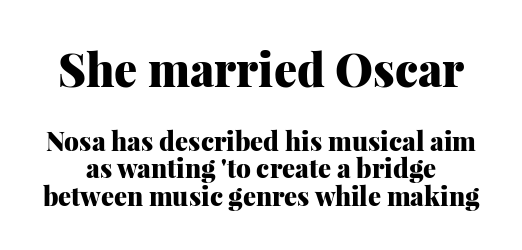
No italicization has been applied; the sample stays upright. Honestly, there is no underline to notice here at all. Typographic density is high because the face is bold. The tracking reads as untouched default to a designer's eye. Varying glyph widths throughout — classic text-font behaviour.
